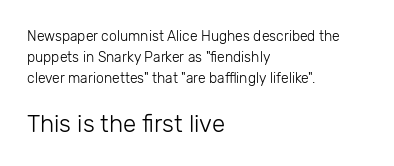
The image shows 24 px text type, upright; set left-aligned, normal line spacing (1.5x), normal letter spacing, not underlined; the second (bottom) block is 1.71x larger.
